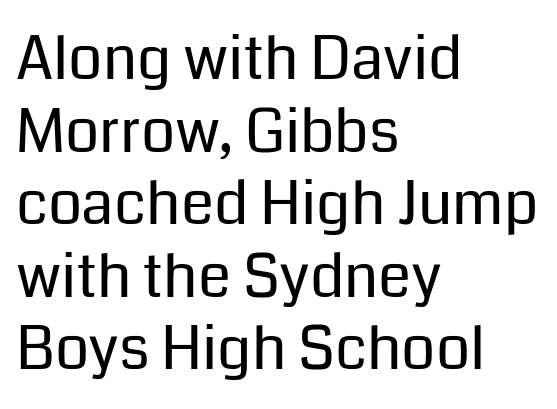
Q: Is the text bold? A: No.
Q: Is the text italic (slanted)? A: No, it is upright.
Q: Is the typeface a serif or a sans-serif typeface? A: Sans-serif.
Q: Is the text underlined? A: No.
Q: How is the paragraph aligned? A: Left-aligned.
Q: Is the spacing between letters normal or unusually wide? A: Normal.
Q: Width (condensed, normal, or wide)? A: Normal.
Q: Stroke contrast? A: Low.
Q: x-height? A: Medium.
Q: Monospaced? A: No.
